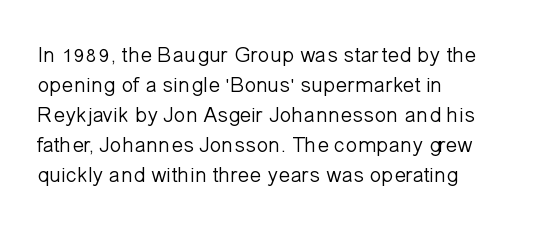
{"italic": "no", "bold": "no", "underline": "no", "align": "left", "line_spacing": "normal", "line_spacing_ratio": 1.36, "letter_spacing": "normal", "letter_spacing_em": 0.0, "glyph_px": 22}
